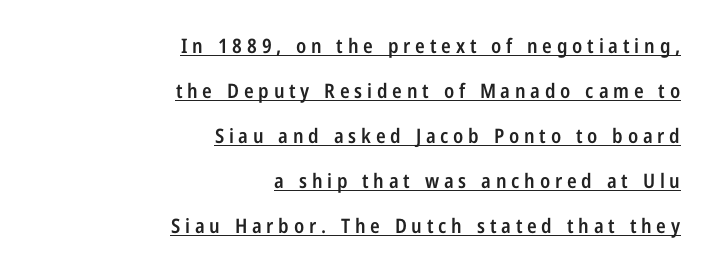
The image shows 20 px text type, upright; set right-aligned, loose line spacing (2.25x), unusually wide letter spacing (+0.24 em), underlined.
